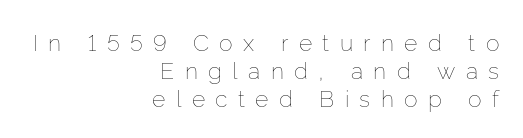
Q: Is the text bold? A: No.
Q: Is the text italic (slanted)? A: No, it is upright.
Q: Is the text underlined? A: No.
Q: How is the paragraph aligned? A: Right-aligned.
Q: Is the spacing between letters normal or unusually wide? A: Unusually wide.
